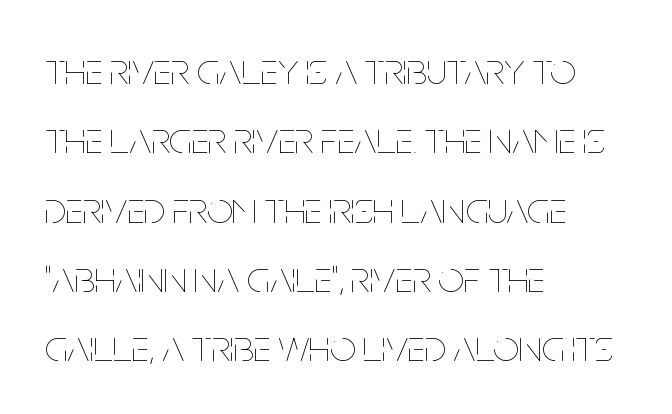
Rows of type keep a routine distance in the vertical direction. The strokes are not fattened; the text isn't bold. Every row of glyphs begins at an identical x-position on the left. Spacing verdict: proportional, widths tailored to each character. Descender tails drop into unmarked territory.
